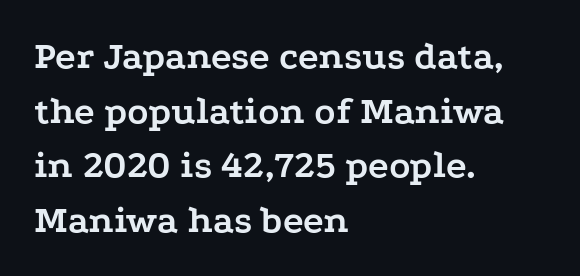
These lines are set flush left with a ragged right edge. The glyphs have the mass of a bold cut. Honestly, the letter spacing is just normal — you wouldn't notice it. Small tapered or slab feet sit at the stroke ends, so this counts as serif. Unmarked baselines from the first word to the last. The face used here is proportionally spaced, like ordinary book or web type.
